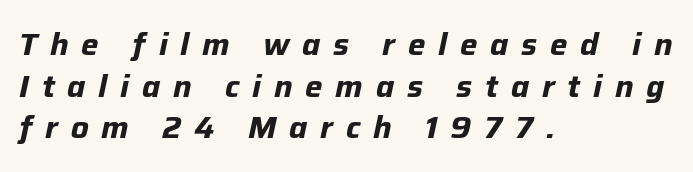
Q: Is the text bold? A: Yes.
Q: Is the text italic (slanted)? A: Yes, it leans right by about 12 degrees.
Q: Is the text underlined? A: No.
Q: How is the paragraph aligned? A: Left-aligned.
Q: Is the spacing between letters normal or unusually wide? A: Unusually wide.
Q: Is the spacing between lines tight, normal or loose? A: Normal.
Q: Width (condensed, normal, or wide)? A: Normal.
Q: Stroke contrast? A: Low.
Q: x-height? A: Medium.
Q: Monospaced? A: No.
